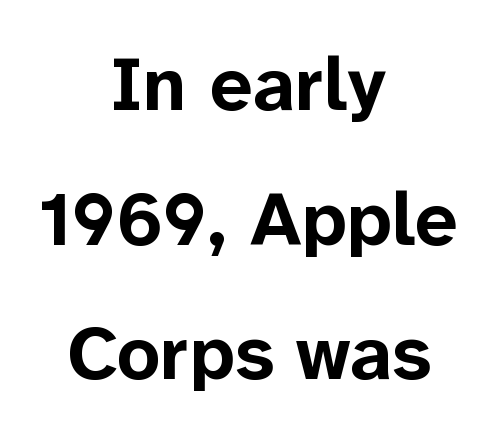
Spacing verdict: proportional, widths tailored to each character. Does the lettering tilt? It doesn't — this is upright. These words are printed bold, with thick strokes throughout. These lines keep a tight, regular rhythm from letter to letter. The passage is arranged like a title page — every line centered. The face used here is a sans, in the tradition of grotesques and geometrics.
